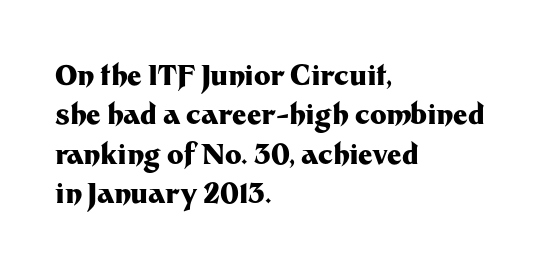
Q: Is the text bold? A: Yes.
Q: Is the text italic (slanted)? A: No, it is upright.
Q: Is the typeface a serif or a sans-serif typeface? A: Sans-serif.
Q: Is the text underlined? A: No.
Q: How is the paragraph aligned? A: Left-aligned.
Q: Is the spacing between letters normal or unusually wide? A: Normal.
Q: Is the spacing between lines tight, normal or loose? A: Normal.
Q: Width (condensed, normal, or wide)? A: Normal.
Q: Stroke contrast? A: Medium.
Q: x-height? A: Medium.
Q: Monospaced? A: No.
